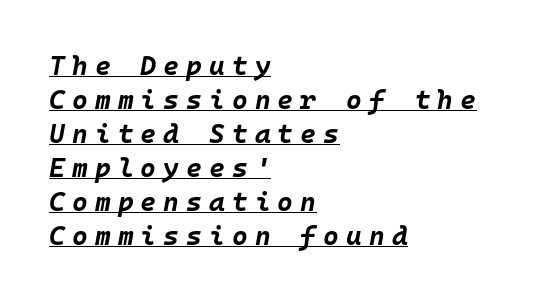
The typesetter has applied underlining to the passage shown. The compositor pushed each line to the left boundary. Tracking here is generous; glyphs stand well apart from one another. Observe the lean: these are italic letterforms. Whoever set this chose a conventional vertical rhythm. Heavy, bold letterforms.
